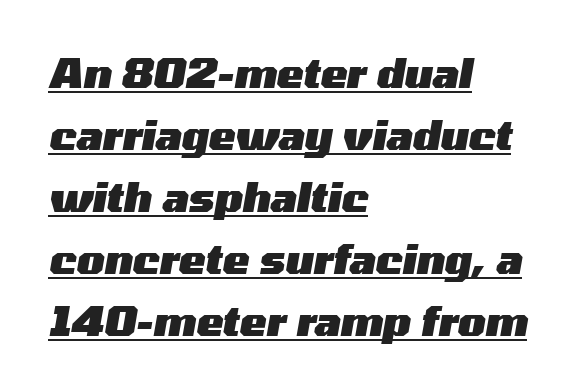
{"italic": "yes", "lean": "right", "slant_degrees": 10, "bold": "yes", "weight": "heavy", "width": "wide", "stroke_contrast": "medium", "x_height": "medium", "monospaced": "no", "underline": "yes", "align": "left", "line_spacing": "normal", "line_spacing_ratio": 1.55, "letter_spacing": "normal", "letter_spacing_em": 0.0, "glyph_px": 40}
